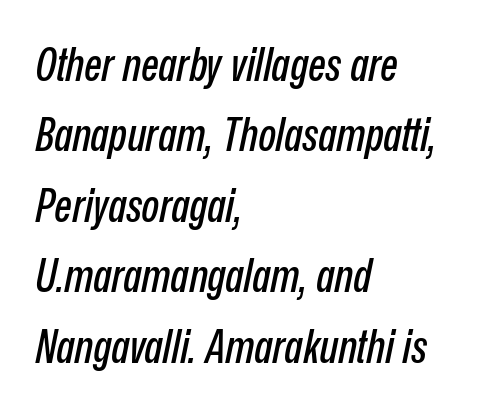
Slanted lettering throughout. Note the varied advance widths — an 'i' is clearly narrower than an 'm'. The paragraph shown leans on its left margin. Underline: absent. Interline gaps are of average width in this sample. Students, note that the glyphs here touch the page at normal intervals.
